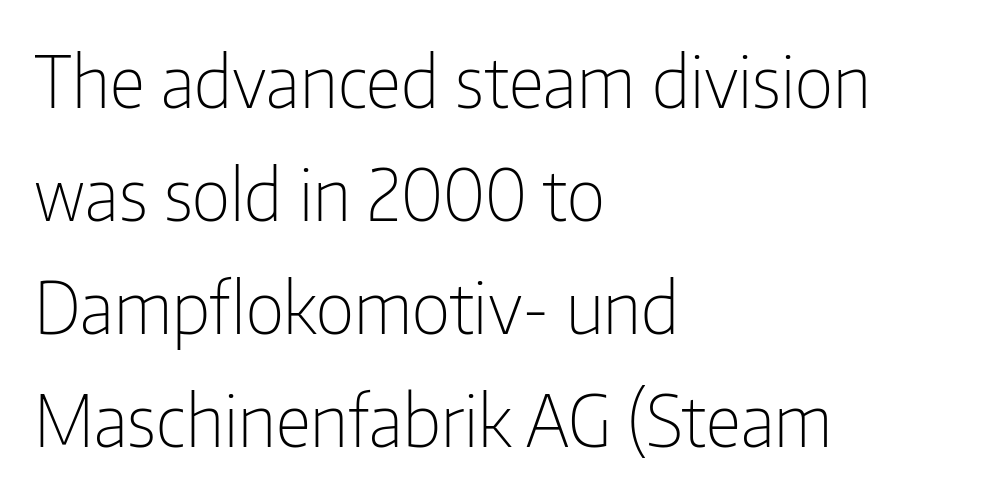
Visually the block forms a straight wall on the left and a jagged coastline on the right. Leading: standard. Any mark beneath the type? The region is blank. To sum up the face: it is a sans, with no serifs. The rendering uses natural spacing where letterforms have individual widths. The lettering stays uniformly vertical, giving the passage a roman look.
